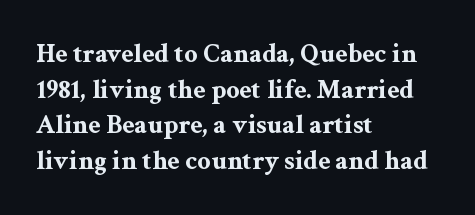
The image shows 27 px bold type, upright; set left-aligned, normal line spacing (1.32x), normal letter spacing, not underlined.
